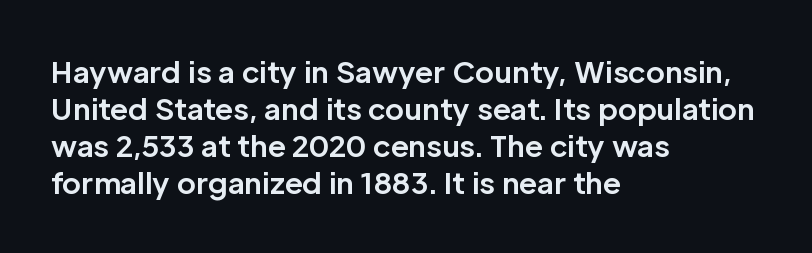
The image shows 29 px bold sans-serif type, upright; set left-aligned, normal line spacing (1.28x), normal letter spacing, not underlined; low stroke contrast and a medium x-height.
